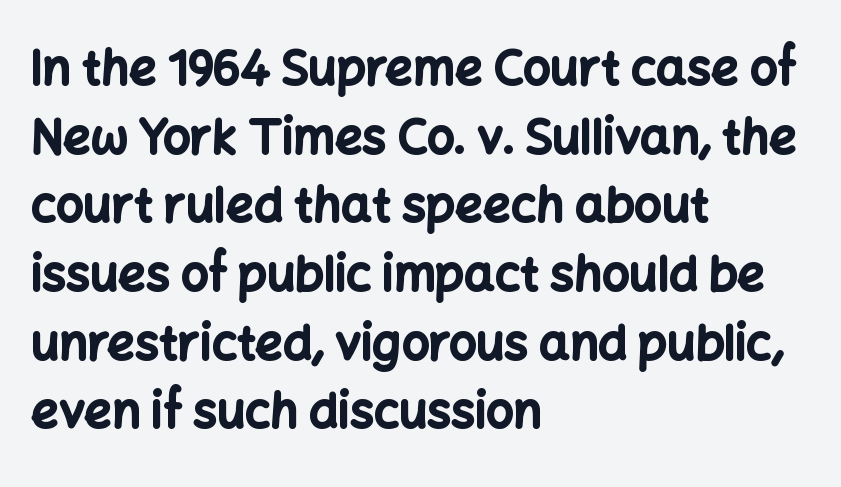
Q: Is the text bold? A: Yes.
Q: Is the text italic (slanted)? A: No, it is upright.
Q: Is the typeface a serif or a sans-serif typeface? A: Sans-serif.
Q: Is the text underlined? A: No.
Q: How is the paragraph aligned? A: Left-aligned.
Q: Is the spacing between letters normal or unusually wide? A: Normal.
Q: Is the spacing between lines tight, normal or loose? A: Normal.
Q: Width (condensed, normal, or wide)? A: Normal.
Q: Stroke contrast? A: Low.
Q: x-height? A: Medium.
Q: Monospaced? A: No.
